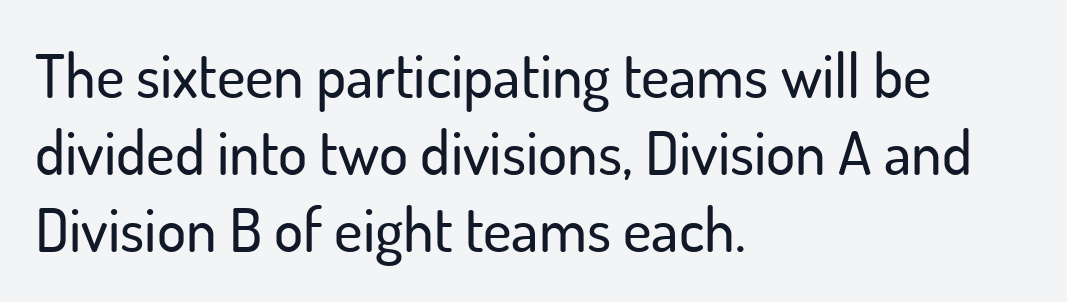
Q: Is the text italic (slanted)? A: No, it is upright.
Q: Is the typeface a serif or a sans-serif typeface? A: Sans-serif.
Q: Is the text underlined? A: No.
Q: How is the paragraph aligned? A: Left-aligned.
Q: Is the spacing between letters normal or unusually wide? A: Normal.
Q: Is the spacing between lines tight, normal or loose? A: Normal.
Q: Width (condensed, normal, or wide)? A: Normal.
Q: Stroke contrast? A: Low.
Q: x-height? A: Small.
Q: Monospaced? A: No.
